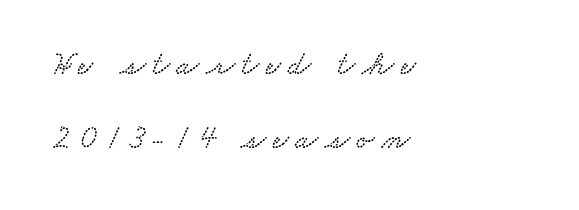
Q: Is the typeface a serif or a sans-serif typeface? A: Serif.
Q: Is the text underlined? A: No.
Q: How is the paragraph aligned? A: Left-aligned.
Q: Is the spacing between letters normal or unusually wide? A: Unusually wide.
Q: Is the spacing between lines tight, normal or loose? A: Loose.
Q: Width (condensed, normal, or wide)? A: Wide.
Q: Stroke contrast? A: Low.
Q: x-height? A: Small.
Q: Monospaced? A: No.
